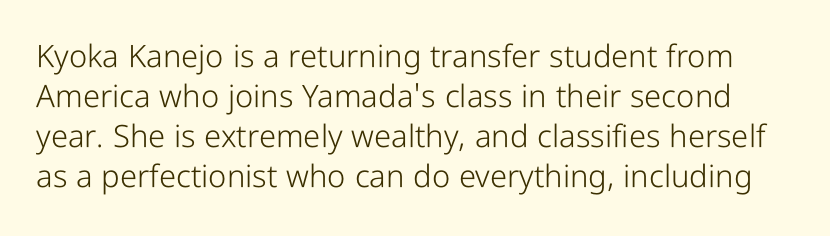
Q: Is the text bold? A: No.
Q: Is the text italic (slanted)? A: No, it is upright.
Q: Is the typeface a serif or a sans-serif typeface? A: Sans-serif.
Q: Is the text underlined? A: No.
Q: Is the spacing between letters normal or unusually wide? A: Normal.
Q: Is the spacing between lines tight, normal or loose? A: Normal.
Q: Width (condensed, normal, or wide)? A: Condensed.
Q: Stroke contrast? A: Low.
Q: x-height? A: Medium.
Q: Monospaced? A: No.
